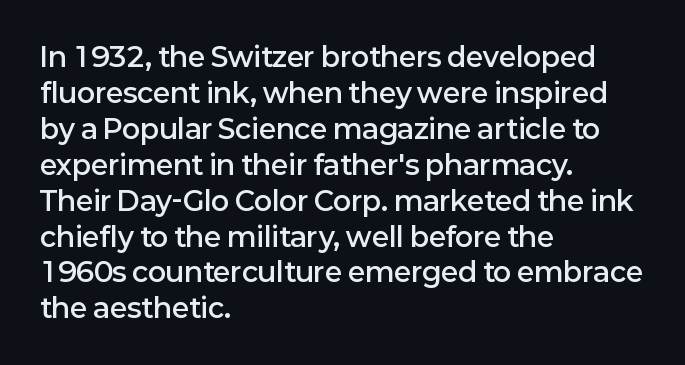
The image shows 27 px text type, upright; set left-aligned, normal line spacing (1.33x), normal letter spacing, not underlined.
